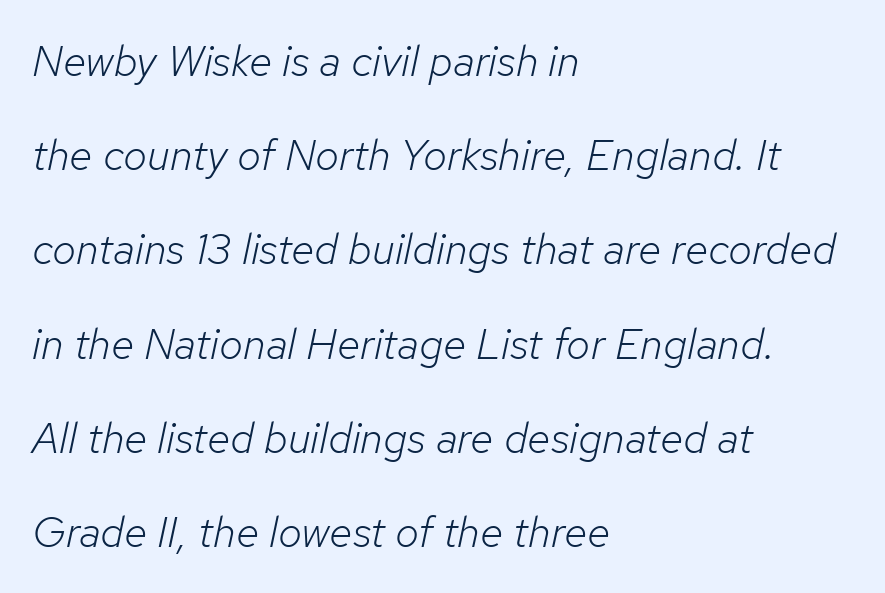
This sample is left-justified, so line endings fall wherever the words run out. Weight: in the light-to-regular range. Glance below the letters and you will spot only blank space. Rendered with sloped, italic letterforms. Looks like regular typesetting: each glyph gets only the width it needs.
